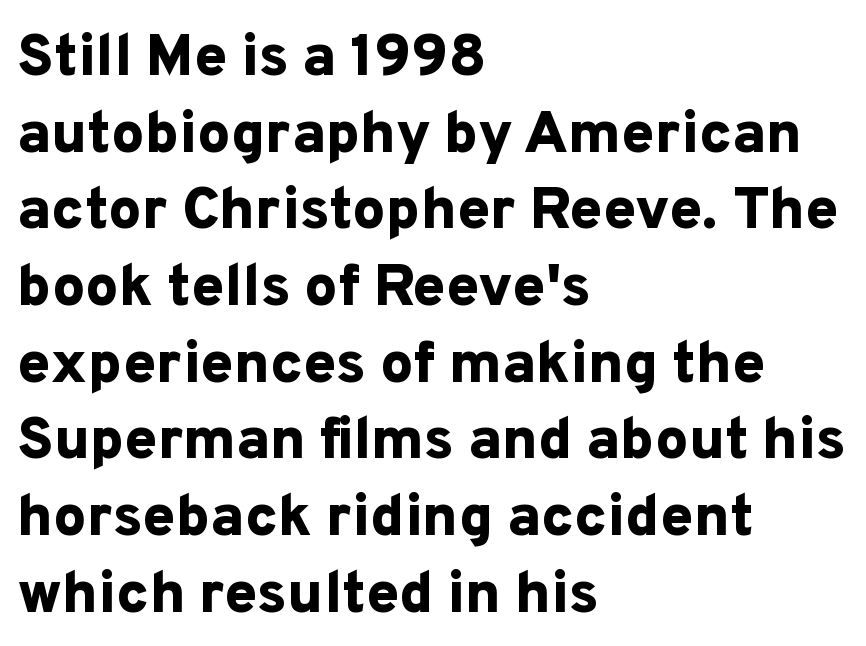
The image shows 59 px bold sans-serif type, upright; set left-aligned, normal line spacing (1.3x), normal letter spacing, not underlined; low stroke contrast and a medium x-height.
